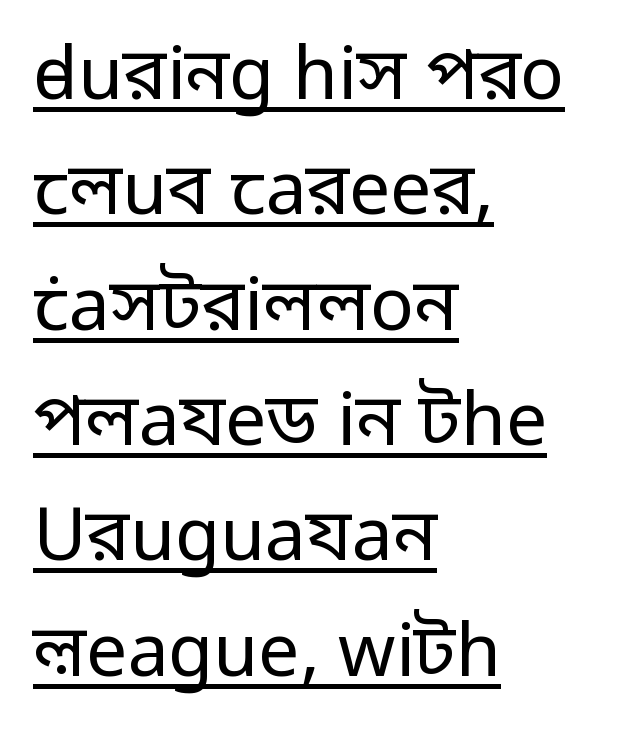
The space between consecutive lines is moderate. Note the varied advance widths — an 'i' is clearly narrower than an 'm'. In CSS terms this would be text-align: left. Nobody touched the tracking dial on this one.
